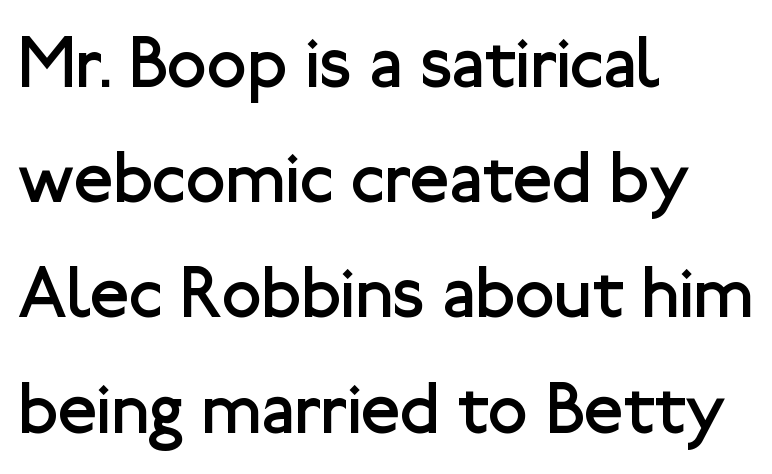
Each letter keeps its own natural width here, so spacing adapts to shape. This rendering features lettering with no underline. The rag falls on the right side of this text block. Typographically, this falls in the sans-serif category.
